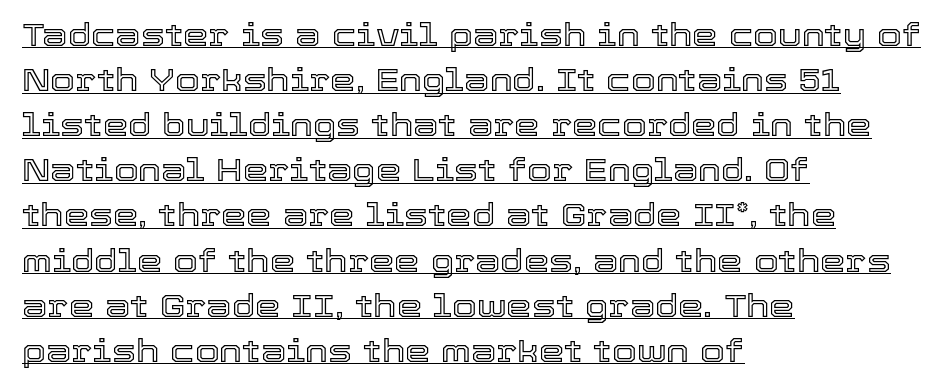
Q: Is the text italic (slanted)? A: No, it is upright.
Q: Is the text underlined? A: Yes.
Q: How is the paragraph aligned? A: Left-aligned.
Q: Is the spacing between letters normal or unusually wide? A: Normal.
Q: Is the spacing between lines tight, normal or loose? A: Normal.
Q: Width (condensed, normal, or wide)? A: Normal.
Q: x-height? A: Medium.
Q: Monospaced? A: No.
